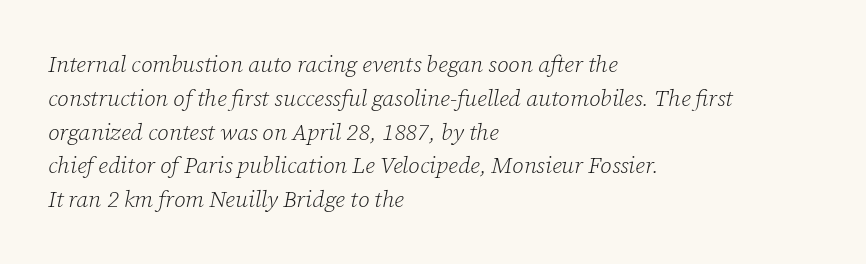
Q: Is the text bold? A: No.
Q: Is the text italic (slanted)? A: Yes, it leans right by about 12 degrees.
Q: Is the text underlined? A: No.
Q: How is the paragraph aligned? A: Left-aligned.
Q: Is the spacing between letters normal or unusually wide? A: Normal.
Q: Is the spacing between lines tight, normal or loose? A: Normal.
